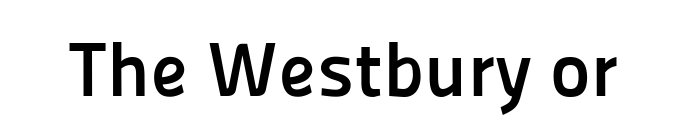
Do the characters align in a grid? No, the font is proportional. A roman cut, with each character standing at attention. Glyph-to-glyph distance matches everyday printed text. No word sits above an underline. Letterform terminals end flat and unadorned throughout the passage.
